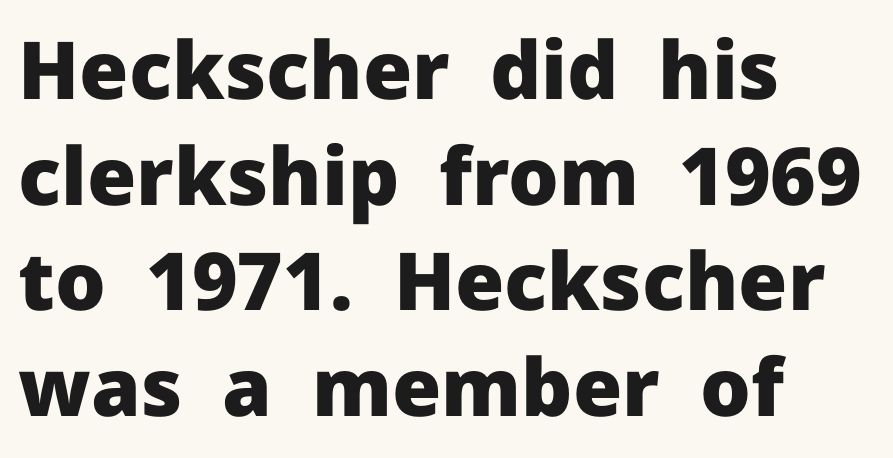
The image shows 80 px heavy sans-serif type, upright; set left-aligned, normal line spacing (1.32x), normal letter spacing, not underlined; low stroke contrast and a medium x-height.
